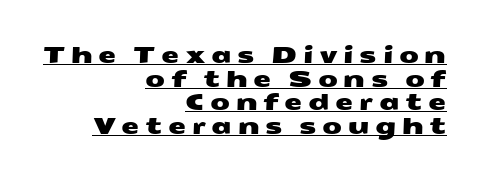
{"underline": "yes", "align": "right", "line_spacing": "tight", "line_spacing_ratio": 1.03, "letter_spacing": "wide", "letter_spacing_em": 0.24, "glyph_px": 23}
